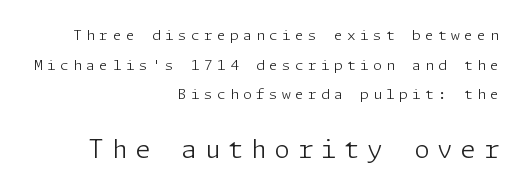
The image shows 25 px text type, upright; set right-aligned, loose line spacing (2.12x), unusually wide letter spacing (+0.31 em), not underlined; the second (bottom) block is 1.79x larger.
